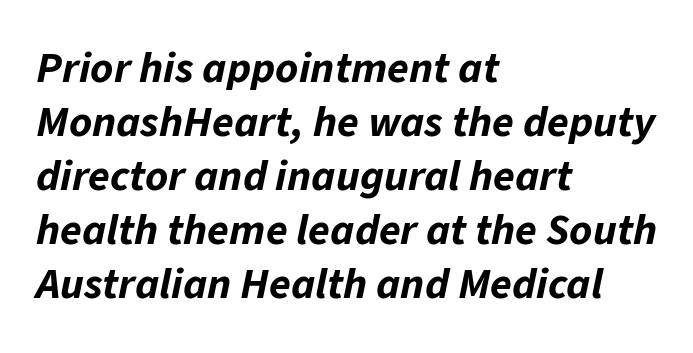
A student would call this left alignment; a typographer would say flush left, rag right. Character widths vary here, with narrow letters taking less room than wide ones. The words here are not underlined. The axis of the letterforms is tilted away from vertical. Is the letter spacing exaggerated? No — it looks like the ordinary default. Strokes here are thick enough to call this a true bold.
